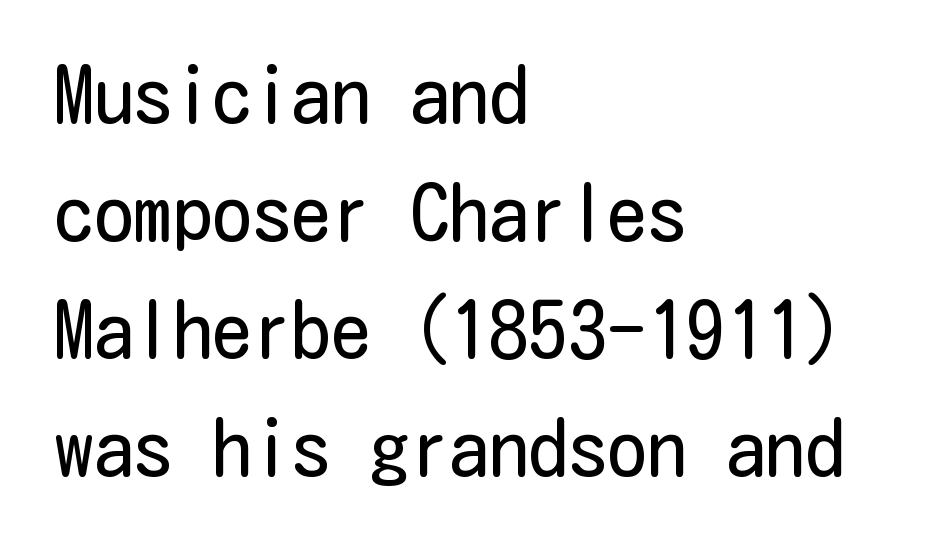
{"serif": "no", "italic": "no", "bold": "no", "weight": "regular", "width": "condensed", "stroke_contrast": "low", "x_height": "medium", "underline": "no", "align": "left", "line_spacing": "normal", "line_spacing_ratio": 1.49, "letter_spacing": "normal", "letter_spacing_em": 0.0, "glyph_px": 79}
